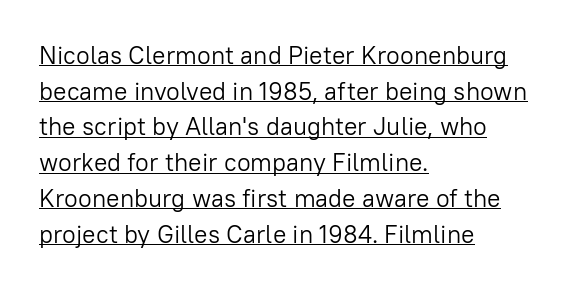
The strokes carry an ordinary text weight at most. Notice how a bar underscores the lettering throughout. The rendering keeps characters at their native spacing. Italic? Not at all — the glyphs are vertical. Regular leading. Horizontal alignment here is leftward, the default for most running prose.
